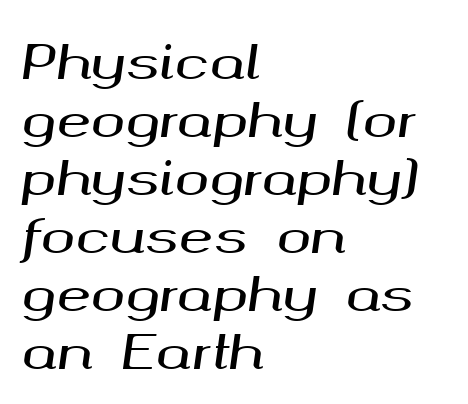
Tracking here is standard; glyphs follow each other at the usual distance. If you drew a ruler down the left edge, every line would touch it. This sample has the flowing, uneven cadence of proportional lettering. Rule under the text: the space is simply empty.
